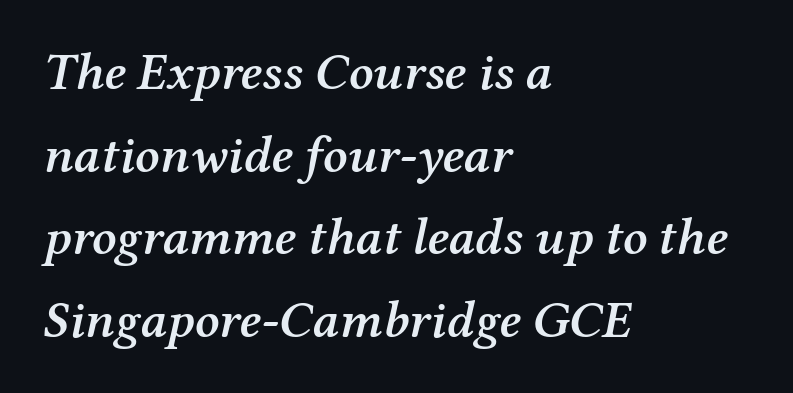
The image shows 52 px semibold serif type, italic (leaning right); set left-aligned, normal line spacing (1.59x), normal letter spacing, not underlined; medium stroke contrast and a medium x-height.
